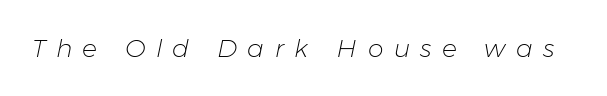
The image shows 25 px text type, italic (leaning right); set unusually wide letter spacing (+0.41 em), not underlined.
